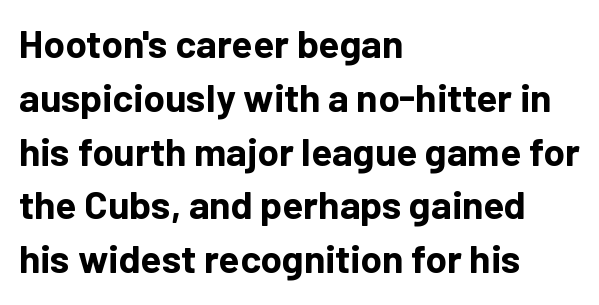
The image shows 39 px bold sans-serif type, upright; set left-aligned, normal line spacing (1.38x), normal letter spacing, not underlined; low stroke contrast and a medium x-height.
